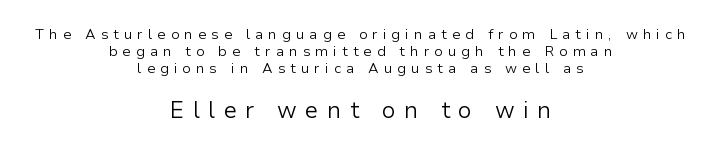
Q: Is the text bold? A: No.
Q: Is the text italic (slanted)? A: No, it is upright.
Q: Is the text underlined? A: No.
Q: How is the paragraph aligned? A: Centered.
Q: Is the spacing between letters normal or unusually wide? A: Unusually wide.
Q: Which block of text is set in a larger size, the first (top) or the second (bottom)? A: The second (bottom) one.
